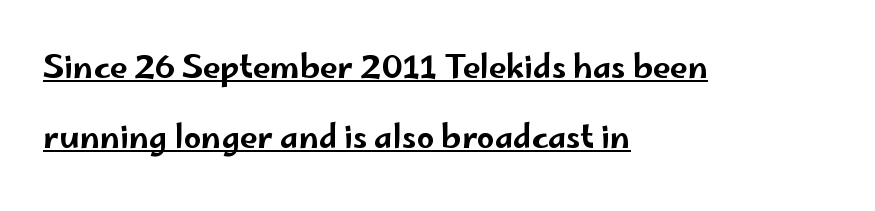
The designer dialed line spacing up above the default. Is there an underline? Yes — a line sits under the letters. When letters stand straight like this, we call the style roman or upright. Nothing unusual about the tracking: characters are spaced as the font intends.
